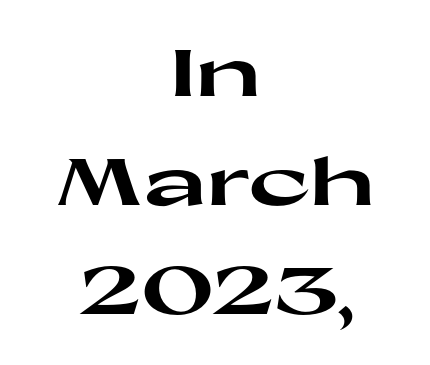
{"serif": "no", "italic": "no", "bold": "yes", "weight": "heavy", "width": "wide", "stroke_contrast": "high", "x_height": "medium", "monospaced": "no", "underline": "no", "align": "center", "line_spacing": "normal", "line_spacing_ratio": 1.65, "letter_spacing": "normal", "letter_spacing_em": 0.0, "glyph_px": 66}
